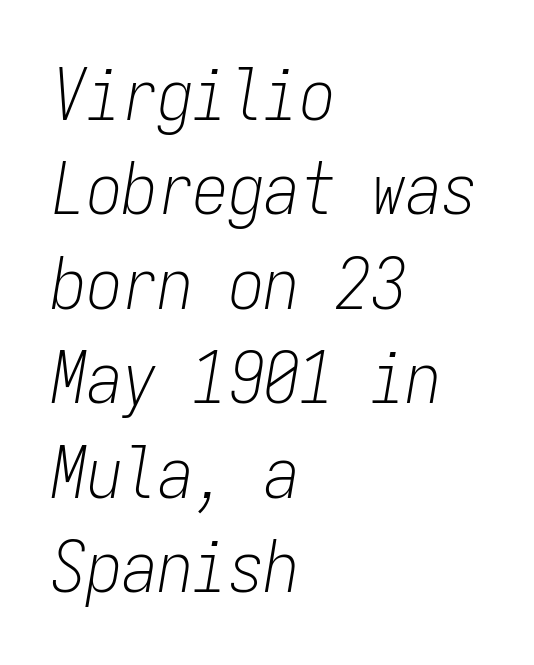
No extra ink here — the face is not bold. Line beginnings align vertically; line endings do not. Each letter, wide or thin by design, is forced into the same width here. Characters are canted at an angle relative to the baseline's perpendicular. Short note: letters normally spaced. Rule under the text: the space is simply empty.
